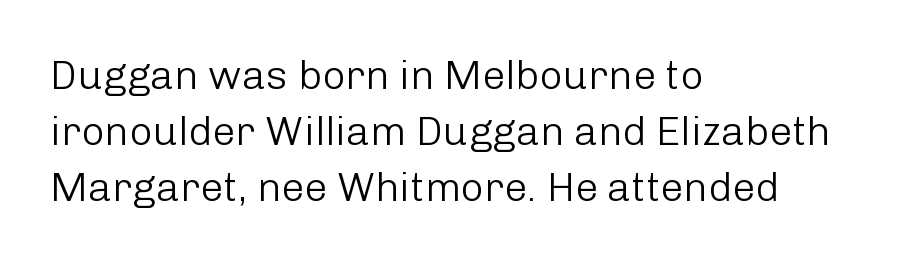
The gap between lines stays unmarked. Baseline-to-baseline distance is the conventional proportion of letter height. Typeset ragged right — the left edge is the straight one. No italicization has been applied; the sample stays upright. No extra ink here — the face is not bold.
